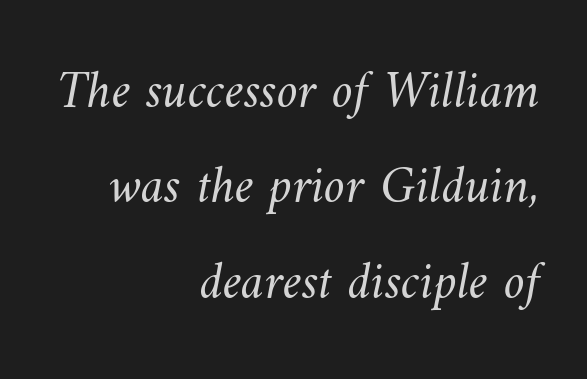
Character widths vary here, with narrow letters taking less room than wide ones. Is the type heavy? It reads as light-to-regular instead. This rendering uses right alignment, leaving the left contour irregular. No extra tracking has been applied to these lines. Words float on clear page, feet unadorned.
